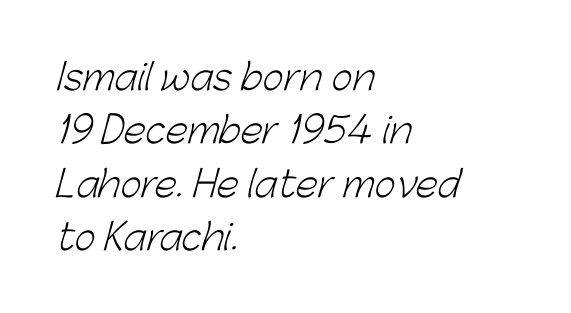
{"serif": "no", "bold": "no", "weight": "light", "width": "normal", "stroke_contrast": "low", "x_height": "medium", "monospaced": "no", "underline": "no", "align": "left", "line_spacing": "normal", "line_spacing_ratio": 1.48, "letter_spacing": "normal", "letter_spacing_em": 0.0, "glyph_px": 36}
